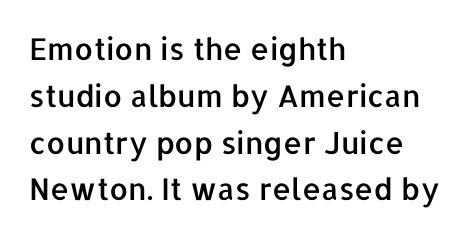
The image shows 30 px sans-serif type, upright; set left-aligned, normal line spacing (1.56x), normal letter spacing, not underlined; low stroke contrast and a medium x-height.
